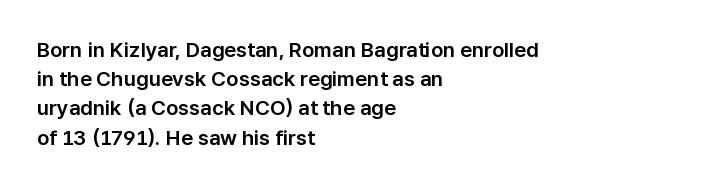
Each word holds together tightly as a unit, with standard inter-letter gaps. Left-aligned paragraph, ragged on the right. The vertical gap from one line to the next is medium. Nope, not italic — everything's standing straight. Check the space under the baseline: it is left empty.
